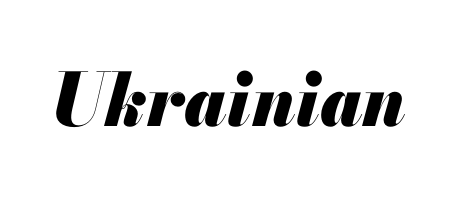
The letters are slanted; this is an italic face. The gap between lines stays unmarked. This rendering leaves character spacing at its baseline value. Character widths vary here, with narrow letters taking less room than wide ones.
